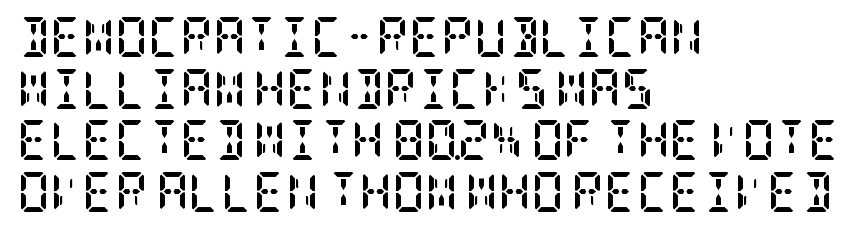
Q: Is the text bold? A: Yes.
Q: Is the text italic (slanted)? A: No, it is upright.
Q: Is the typeface a serif or a sans-serif typeface? A: Serif.
Q: Is the text underlined? A: No.
Q: How is the paragraph aligned? A: Left-aligned.
Q: Is the spacing between letters normal or unusually wide? A: Normal.
Q: Is the spacing between lines tight, normal or loose? A: Normal.
Q: Width (condensed, normal, or wide)? A: Condensed.
Q: Stroke contrast? A: Low.
Q: x-height? A: Large.
